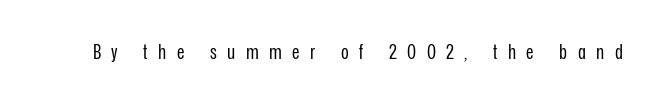
The lettering stays uniformly vertical, giving the passage a roman look. Inter-character spacing is expanded well beyond the font's built-in metrics. No word sits above an underline. Think standard paragraph weight, or any step lighter than that.
